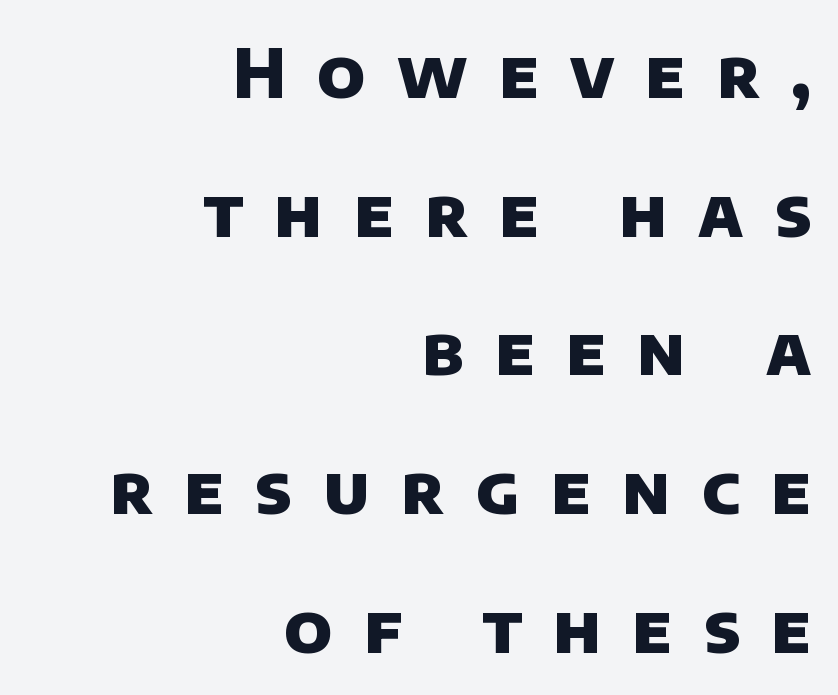
{"serif": "no", "bold": "yes", "weight": "heavy", "width": "normal", "stroke_contrast": "low", "x_height": "large", "monospaced": "no", "underline": "no", "align": "right", "line_spacing": "loose", "line_spacing_ratio": 2.04, "letter_spacing": "wide", "letter_spacing_em": 0.46, "glyph_px": 68}
